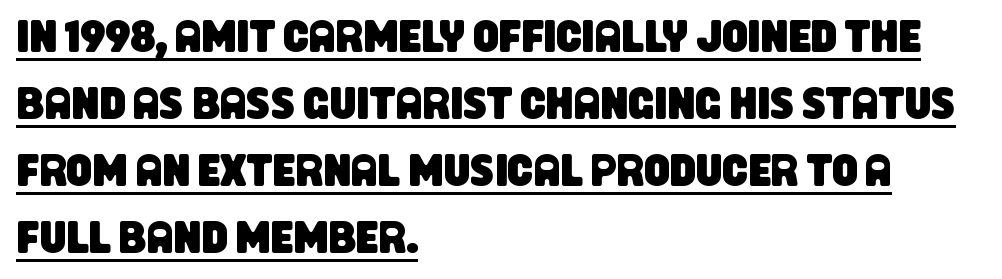
Q: Is the typeface a serif or a sans-serif typeface? A: Sans-serif.
Q: Is the text underlined? A: Yes.
Q: How is the paragraph aligned? A: Left-aligned.
Q: Is the spacing between letters normal or unusually wide? A: Normal.
Q: Is the spacing between lines tight, normal or loose? A: Normal.
Q: Width (condensed, normal, or wide)? A: Condensed.
Q: Stroke contrast? A: Low.
Q: x-height? A: Large.
Q: Monospaced? A: No.
